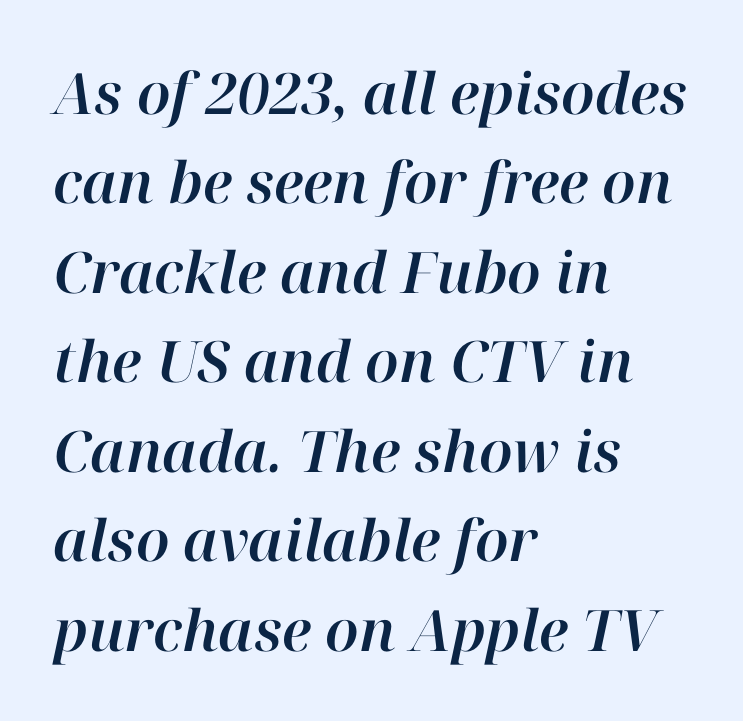
{"italic": "yes", "lean": "right", "slant_degrees": 12, "width": "normal", "stroke_contrast": "high", "x_height": "medium", "monospaced": "no", "underline": "no", "align": "left", "line_spacing": "normal", "line_spacing_ratio": 1.57, "letter_spacing": "normal", "letter_spacing_em": 0.0, "glyph_px": 57}
